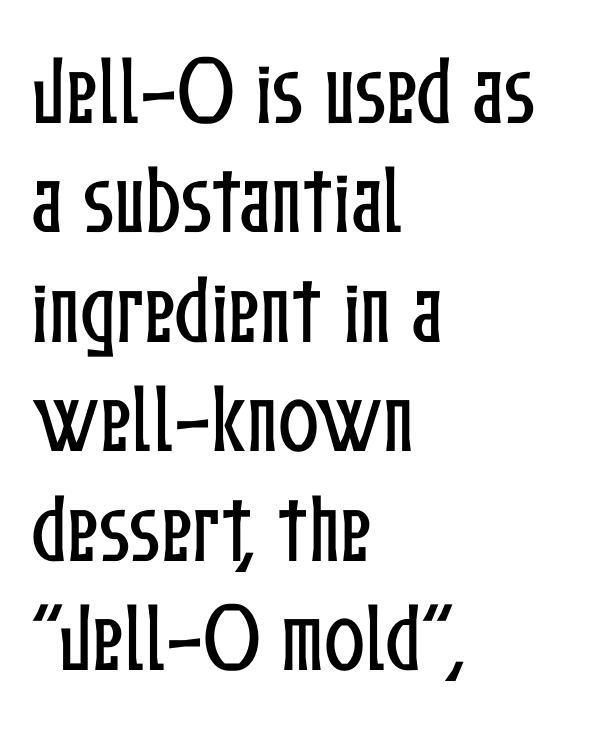
Underline: absent. Each letter keeps its own natural width here, so spacing adapts to shape. The space between consecutive lines is moderate. Observe the ordinary spacing: letters are neighbours, not strangers.
